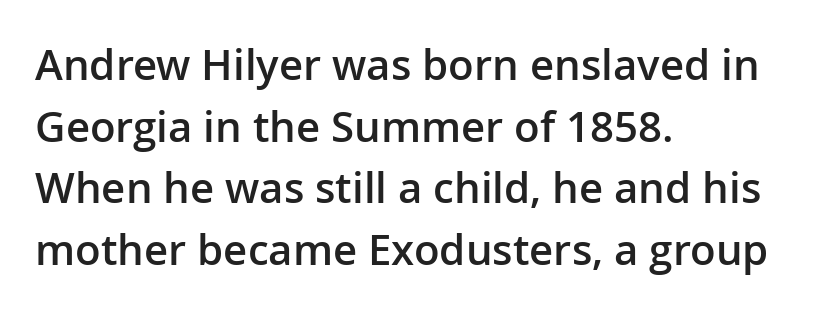
Q: Is the text bold? A: Semi-bold.
Q: Is the text italic (slanted)? A: No, it is upright.
Q: Is the typeface a serif or a sans-serif typeface? A: Sans-serif.
Q: Is the text underlined? A: No.
Q: How is the paragraph aligned? A: Left-aligned.
Q: Is the spacing between letters normal or unusually wide? A: Normal.
Q: Is the spacing between lines tight, normal or loose? A: Normal.
Q: Width (condensed, normal, or wide)? A: Normal.
Q: Stroke contrast? A: Low.
Q: x-height? A: Medium.
Q: Monospaced? A: No.
